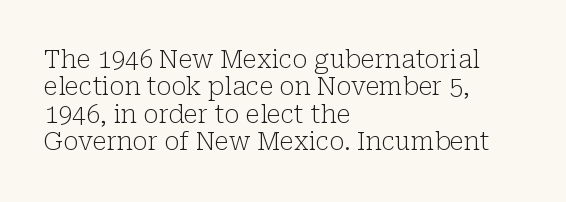
The image shows 25 px text type, upright; set left-aligned, tight line spacing (1.1x), normal letter spacing, not underlined.
